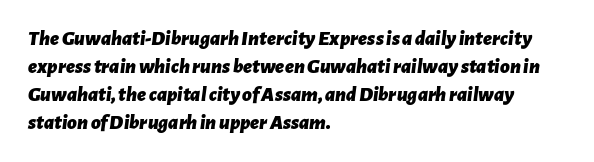
Q: Is the text bold? A: Yes.
Q: Is the text italic (slanted)? A: Yes, it leans right by about 7 degrees.
Q: Is the text underlined? A: No.
Q: How is the paragraph aligned? A: Left-aligned.
Q: Is the spacing between letters normal or unusually wide? A: Normal.
Q: Is the spacing between lines tight, normal or loose? A: Normal.
